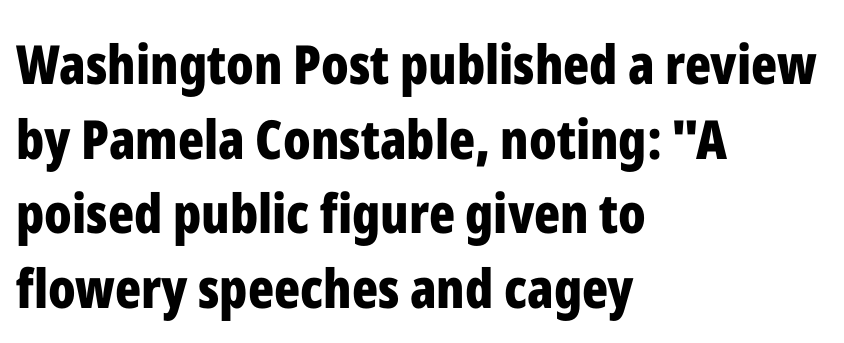
Nobody touched the tracking dial on this one. This sample has the flowing, uneven cadence of proportional lettering. Quick note: not italic, upright. What kind of face is this? One without serifs — a sans. The lines sit at an ordinary, default distance from one another. The ragged edge is on the right, which tells us the setting is flush left.
